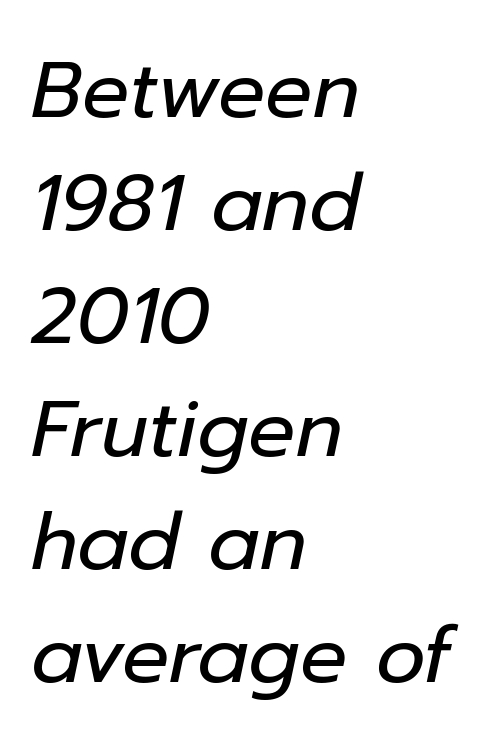
Q: Is the text bold? A: No.
Q: Is the text italic (slanted)? A: Yes, it leans right by about 12 degrees.
Q: Is the text underlined? A: No.
Q: How is the paragraph aligned? A: Left-aligned.
Q: Is the spacing between letters normal or unusually wide? A: Normal.
Q: Is the spacing between lines tight, normal or loose? A: Normal.
Q: Width (condensed, normal, or wide)? A: Normal.
Q: Stroke contrast? A: Low.
Q: x-height? A: Medium.
Q: Monospaced? A: No.
